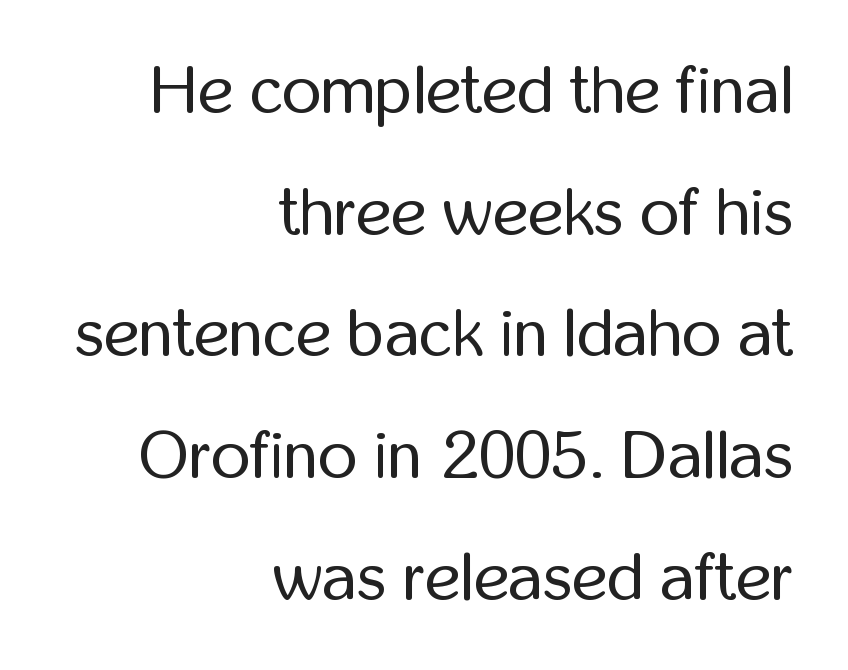
Q: Is the text bold? A: No.
Q: Is the text italic (slanted)? A: No, it is upright.
Q: Is the typeface a serif or a sans-serif typeface? A: Sans-serif.
Q: Is the text underlined? A: No.
Q: How is the paragraph aligned? A: Right-aligned.
Q: Is the spacing between letters normal or unusually wide? A: Normal.
Q: Width (condensed, normal, or wide)? A: Condensed.
Q: Stroke contrast? A: Low.
Q: x-height? A: Medium.
Q: Monospaced? A: No.
